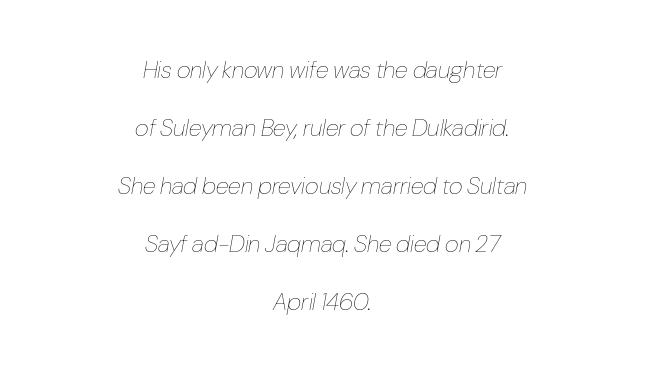
The image shows 24 px text type, italic (leaning right); set centered, loose line spacing (2.42x), normal letter spacing, not underlined.
